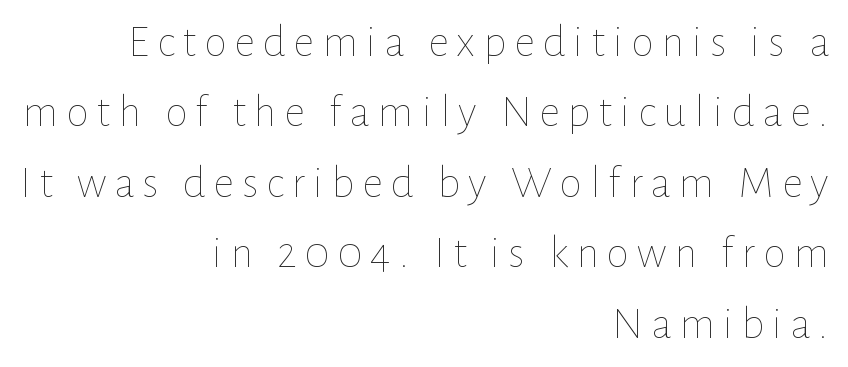
The image shows 46 px thin type, upright; set right-aligned, normal line spacing (1.53x), not underlined; low stroke contrast and a medium x-height.
